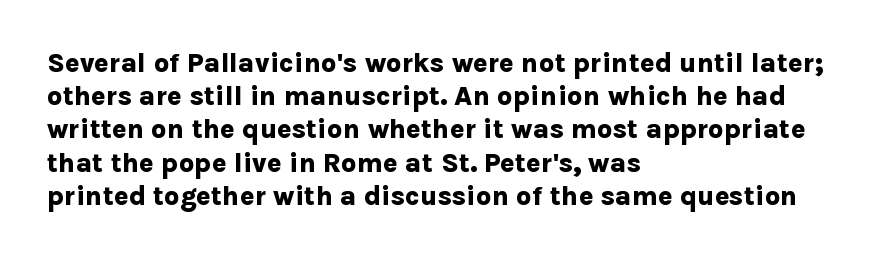
There is no visible air inserted between adjacent glyphs. In terms of weight, the rendering is a true, heavy bold. Visually the block forms a straight wall on the left and a jagged coastline on the right. Lines of text with bare space underneath. If you drew a line through each stem, it would be perfectly vertical.
